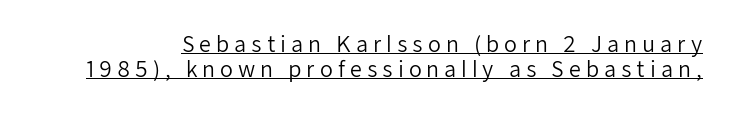
Vertical stems look standard width or narrower in stroke. The typesetter has applied underlining to the passage shown. Posture: straight, roman, zero tilt. Loose tracking; the words dissolve into strings of separated letters.
